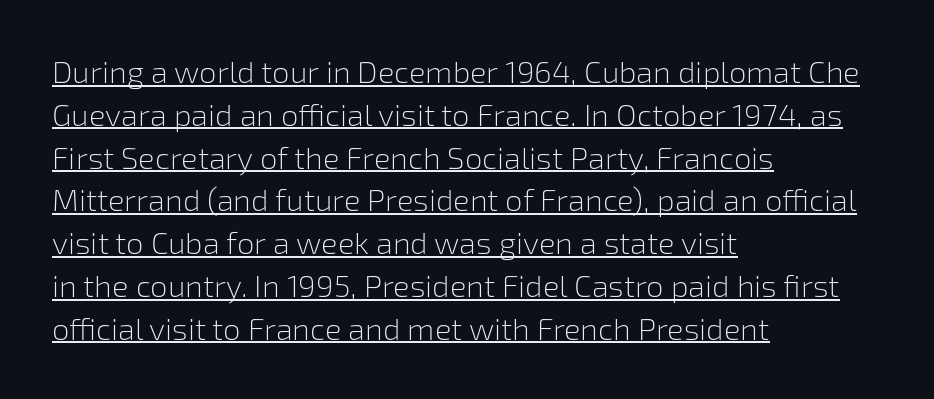
Q: Is the text bold? A: No.
Q: Is the text italic (slanted)? A: No, it is upright.
Q: Is the typeface a serif or a sans-serif typeface? A: Sans-serif.
Q: Is the text underlined? A: Yes.
Q: How is the paragraph aligned? A: Left-aligned.
Q: Is the spacing between letters normal or unusually wide? A: Normal.
Q: Is the spacing between lines tight, normal or loose? A: Normal.
Q: Width (condensed, normal, or wide)? A: Normal.
Q: Stroke contrast? A: Low.
Q: x-height? A: Medium.
Q: Monospaced? A: No.
